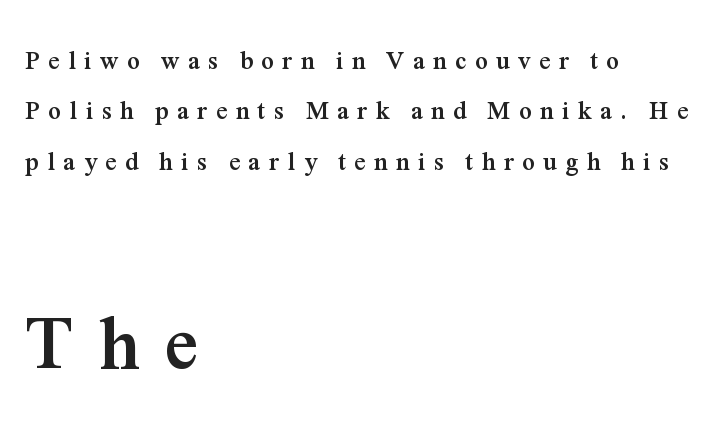
Q: Is the text bold? A: Yes.
Q: Is the text italic (slanted)? A: No, it is upright.
Q: Is the typeface a serif or a sans-serif typeface? A: Serif.
Q: Is the text underlined? A: No.
Q: How is the paragraph aligned? A: Left-aligned.
Q: Is the spacing between letters normal or unusually wide? A: Unusually wide.
Q: Is the spacing between lines tight, normal or loose? A: Loose.
Q: Which block of text is set in a larger size, the first (top) or the second (bottom)? A: The second (bottom) one.
Q: Width (condensed, normal, or wide)? A: Normal.
Q: Stroke contrast? A: Medium.
Q: x-height? A: Medium.
Q: Monospaced? A: No.
